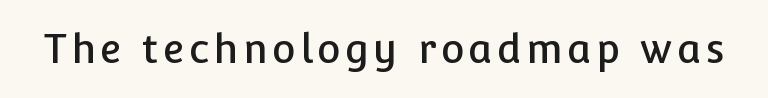
The image shows 40 px sans-serif type, upright; set not underlined; low stroke contrast and a medium x-height.
